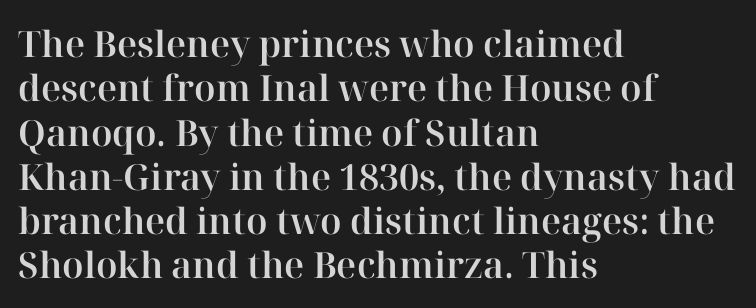
Q: Is the text italic (slanted)? A: No, it is upright.
Q: Is the typeface a serif or a sans-serif typeface? A: Serif.
Q: Is the text underlined? A: No.
Q: How is the paragraph aligned? A: Left-aligned.
Q: Is the spacing between letters normal or unusually wide? A: Normal.
Q: Width (condensed, normal, or wide)? A: Normal.
Q: Stroke contrast? A: High.
Q: x-height? A: Medium.
Q: Monospaced? A: No.
